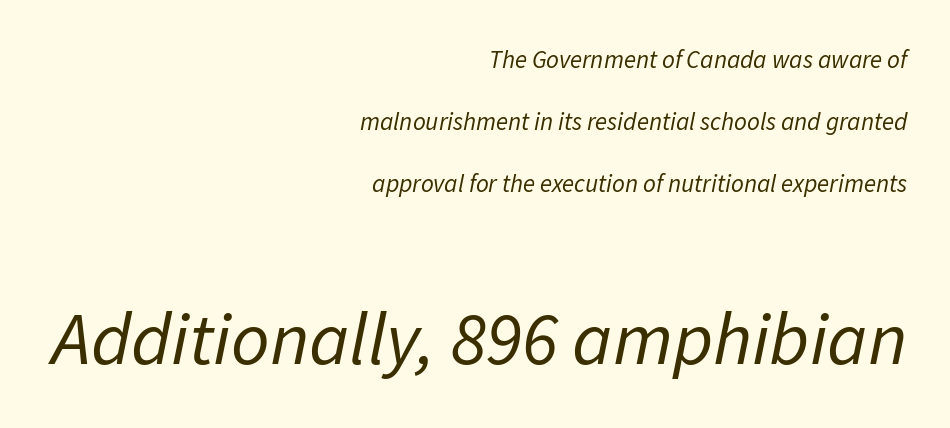
One glance says open: line gaps are wider than usual. Is the type heavy? It reads as light-to-regular instead. The glyphs are unaccompanied by any horizontal stroke below them. This rendering uses right alignment, leaving the left contour irregular.
